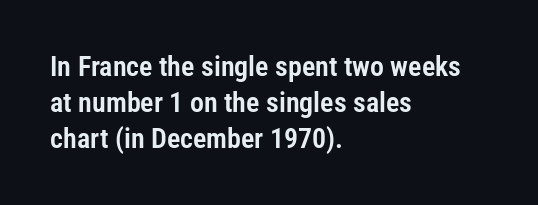
The image shows 28 px condensed sans-serif type, upright; set left-aligned, normal line spacing (1.28x), normal letter spacing, not underlined; low stroke contrast and a medium x-height.
